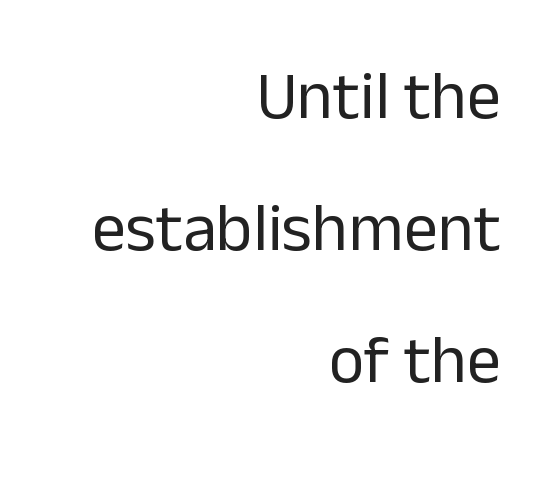
Q: Is the text bold? A: No.
Q: Is the text italic (slanted)? A: No, it is upright.
Q: Is the typeface a serif or a sans-serif typeface? A: Sans-serif.
Q: Is the text underlined? A: No.
Q: How is the paragraph aligned? A: Right-aligned.
Q: Is the spacing between letters normal or unusually wide? A: Normal.
Q: Is the spacing between lines tight, normal or loose? A: Loose.
Q: Width (condensed, normal, or wide)? A: Normal.
Q: Stroke contrast? A: Low.
Q: x-height? A: Medium.
Q: Monospaced? A: No.
